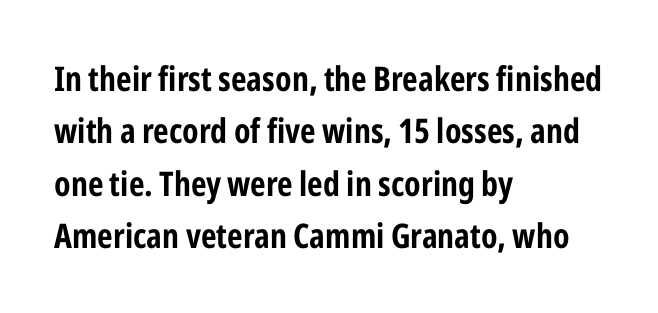
Caption: standard tracking, unaltered. Has an underline been added? It has not. Typeset ragged right — the left edge is the straight one. The font's upright variant was chosen for this text. Type style note: lacks serifs. Horizontal bands of white between lines are of average thickness.
